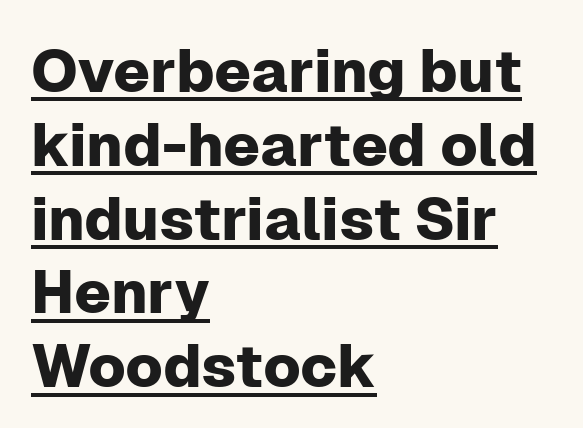
The lettering holds an erect, upright posture throughout. Underlining? Definitely there. The rendering anchors every line to the left-hand side. Each letter keeps its own natural width here, so spacing adapts to shape. Caption: standard tracking, unaltered. Grotesque or geometric, the face here clearly has no serifs.
